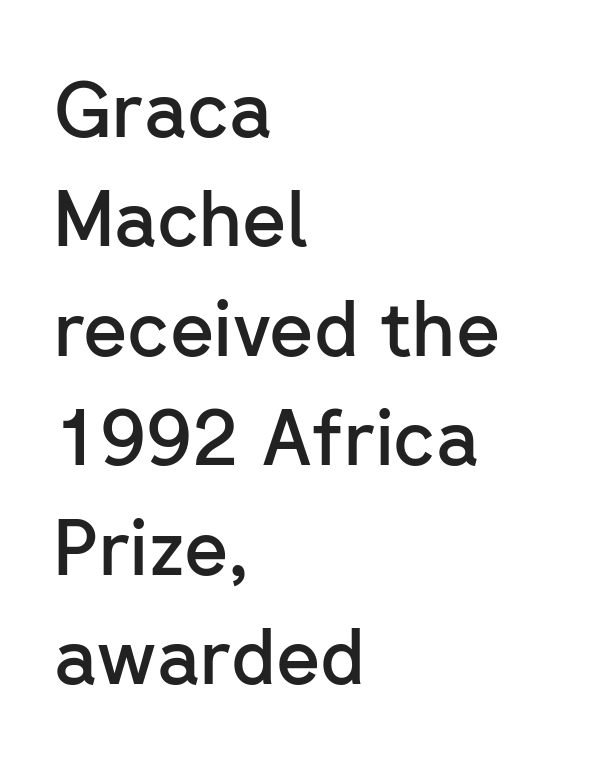
{"serif": "no", "italic": "no", "bold": "semi", "weight": "semibold", "width": "normal", "stroke_contrast": "low", "x_height": "medium", "monospaced": "no", "underline": "no", "align": "left", "line_spacing": "normal", "line_spacing_ratio": 1.44, "letter_spacing": "normal", "letter_spacing_em": 0.0, "glyph_px": 76}
